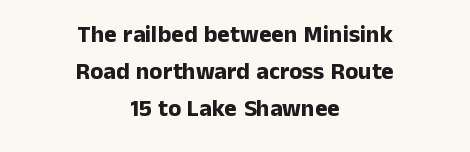
Q: Is the text bold? A: Yes.
Q: Is the text italic (slanted)? A: No, it is upright.
Q: Is the text underlined? A: No.
Q: How is the paragraph aligned? A: Centered.
Q: Is the spacing between letters normal or unusually wide? A: Normal.
Q: Is the spacing between lines tight, normal or loose? A: Normal.
